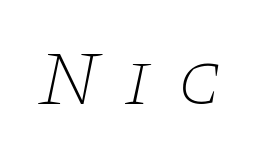
The image shows 78 px thin, wide serif type, italic (leaning right); set unusually wide letter spacing (+0.32 em), not underlined; low stroke contrast and a large x-height.
